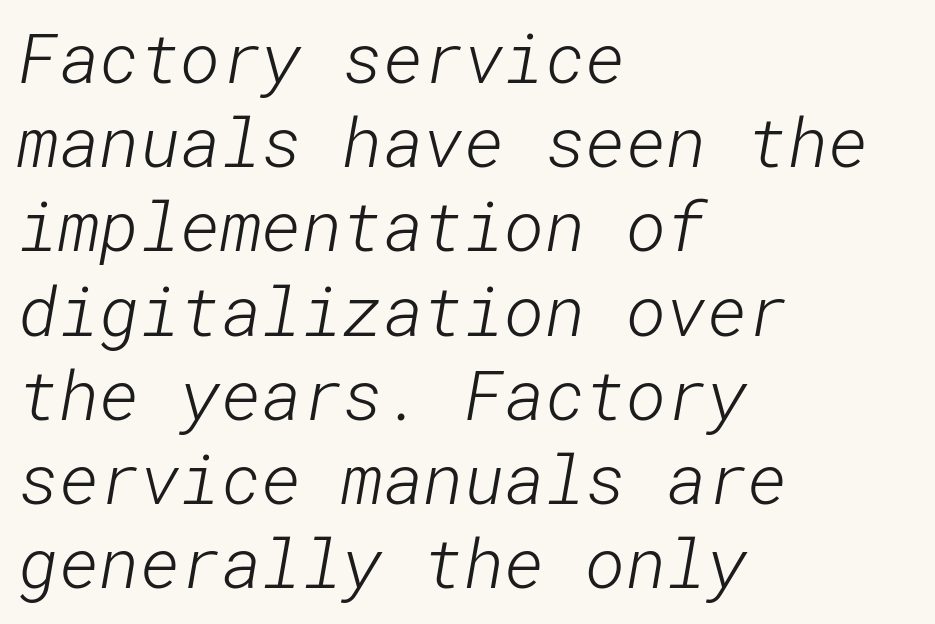
{"serif": "no", "bold": "no", "weight": "light", "width": "normal", "stroke_contrast": "low", "x_height": "medium", "underline": "no", "align": "left", "line_spacing_ratio": 1.22, "letter_spacing": "normal", "letter_spacing_em": 0.0, "glyph_px": 69}
